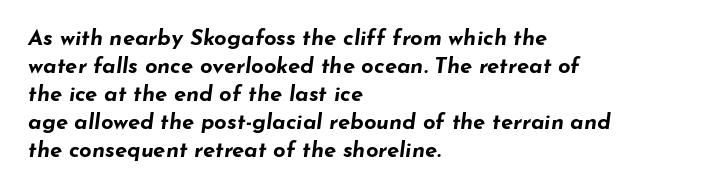
The paragraph has a hard left edge and a soft right edge. The space between consecutive lines is moderate. The glyphs look as if they've been sheared to an angle. Compared with typical body copy, the letter spacing here is the same. Glance below the letters and you will spot only blank space. The sample has been set heavy, in full bold.
